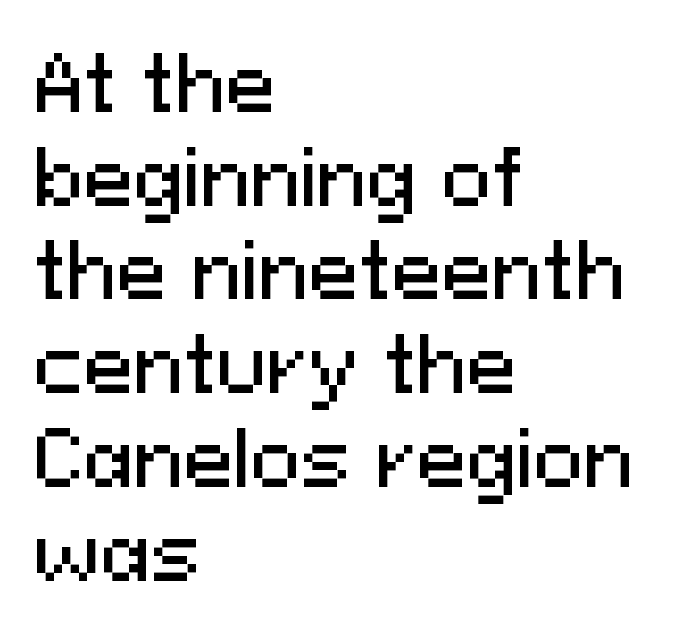
{"serif": "no", "italic": "no", "width": "normal", "stroke_contrast": "medium", "x_height": "medium", "monospaced": "no", "underline": "no", "align": "left", "line_spacing": "normal", "line_spacing_ratio": 1.25, "letter_spacing": "normal", "letter_spacing_em": 0.0, "glyph_px": 75}
